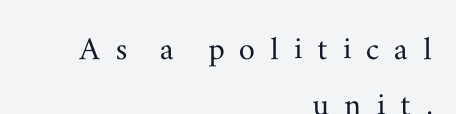
Honestly, the letter spacing is so wide it's the main thing you notice. Line ends are locked; line starts wander. This rendering employs a face with finishing strokes, i.e., a serif. Rows of type keep a routine distance in the vertical direction. A roman cut, with each character standing at attention. This sample has the flowing, uneven cadence of proportional lettering.
